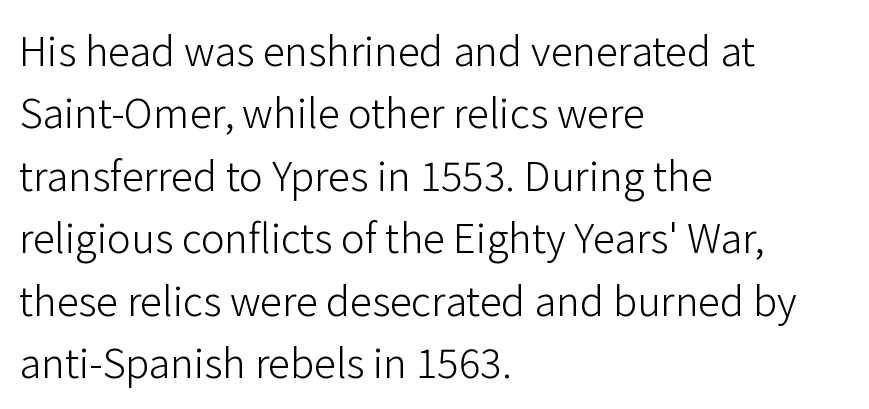
Q: Is the text bold? A: No.
Q: Is the text italic (slanted)? A: No, it is upright.
Q: Is the typeface a serif or a sans-serif typeface? A: Sans-serif.
Q: Is the text underlined? A: No.
Q: How is the paragraph aligned? A: Left-aligned.
Q: Is the spacing between letters normal or unusually wide? A: Normal.
Q: Is the spacing between lines tight, normal or loose? A: Normal.
Q: Width (condensed, normal, or wide)? A: Normal.
Q: Stroke contrast? A: Low.
Q: x-height? A: Medium.
Q: Monospaced? A: No.
